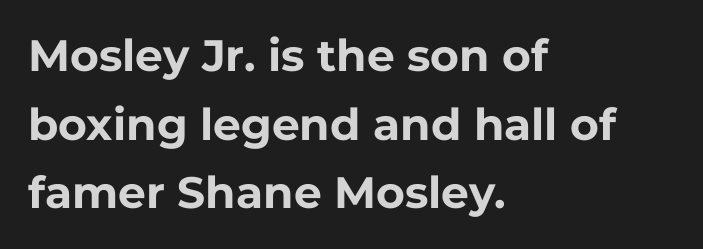
Observe the ordinary spacing: letters are neighbours, not strangers. The rendering uses natural spacing where letterforms have individual widths. Leading matches the norm, producing a regular column. You can tell it's not italic because the verticals are truly vertical. Compared with a centered layout, this one pins lines to the left instead.
